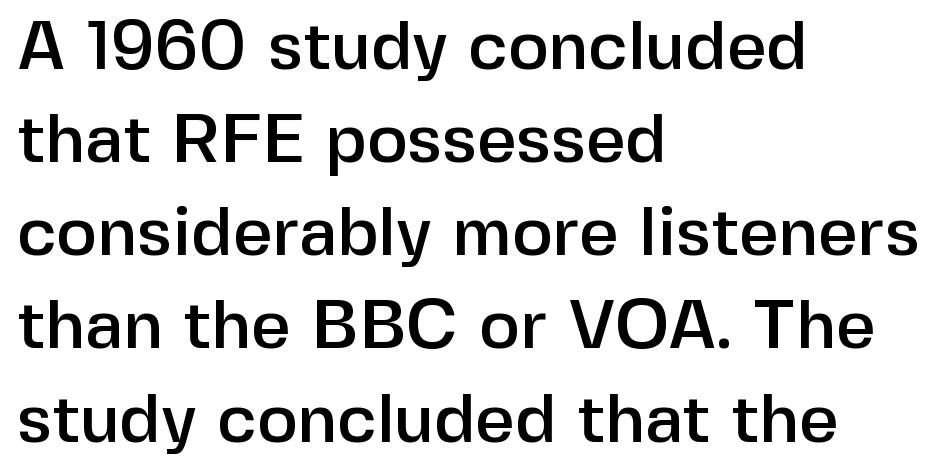
Q: Is the text italic (slanted)? A: No, it is upright.
Q: Is the typeface a serif or a sans-serif typeface? A: Sans-serif.
Q: Is the text underlined? A: No.
Q: How is the paragraph aligned? A: Left-aligned.
Q: Is the spacing between letters normal or unusually wide? A: Normal.
Q: Is the spacing between lines tight, normal or loose? A: Normal.
Q: Width (condensed, normal, or wide)? A: Normal.
Q: Stroke contrast? A: Low.
Q: x-height? A: Medium.
Q: Monospaced? A: No.
